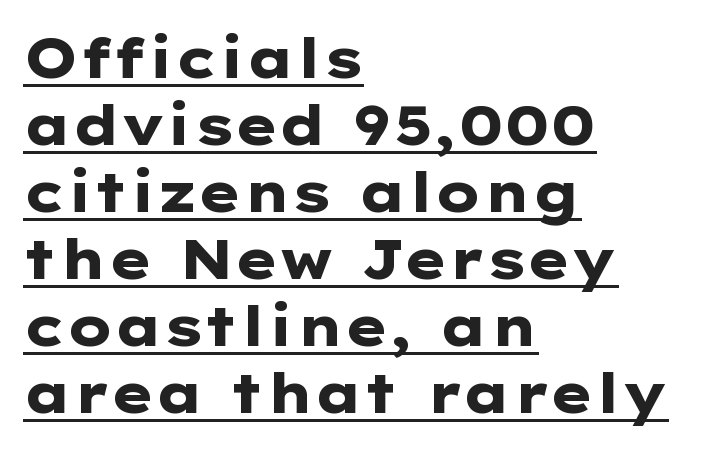
Q: Is the text bold? A: Yes.
Q: Is the text italic (slanted)? A: No, it is upright.
Q: Is the typeface a serif or a sans-serif typeface? A: Sans-serif.
Q: Is the text underlined? A: Yes.
Q: How is the paragraph aligned? A: Left-aligned.
Q: Is the spacing between letters normal or unusually wide? A: Normal.
Q: Width (condensed, normal, or wide)? A: Wide.
Q: Stroke contrast? A: Low.
Q: x-height? A: Medium.
Q: Monospaced? A: No.
